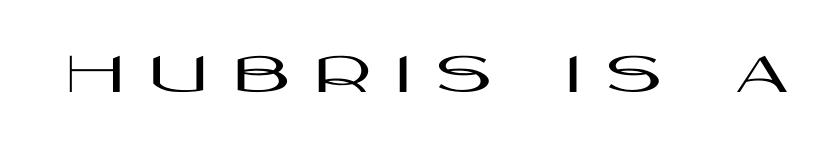
The image shows 61 px wide sans-serif type, upright; set unusually wide letter spacing (+0.4 em), not underlined; high stroke contrast and a large x-height.
